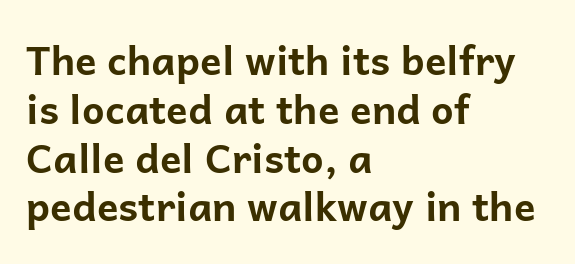
{"serif": "no", "italic": "no", "bold": "yes", "weight": "bold", "width": "normal", "stroke_contrast": "low", "x_height": "medium", "monospaced": "no", "underline": "no", "align": "left", "line_spacing_ratio": 1.22, "letter_spacing": "normal", "letter_spacing_em": 0.0, "glyph_px": 40}
